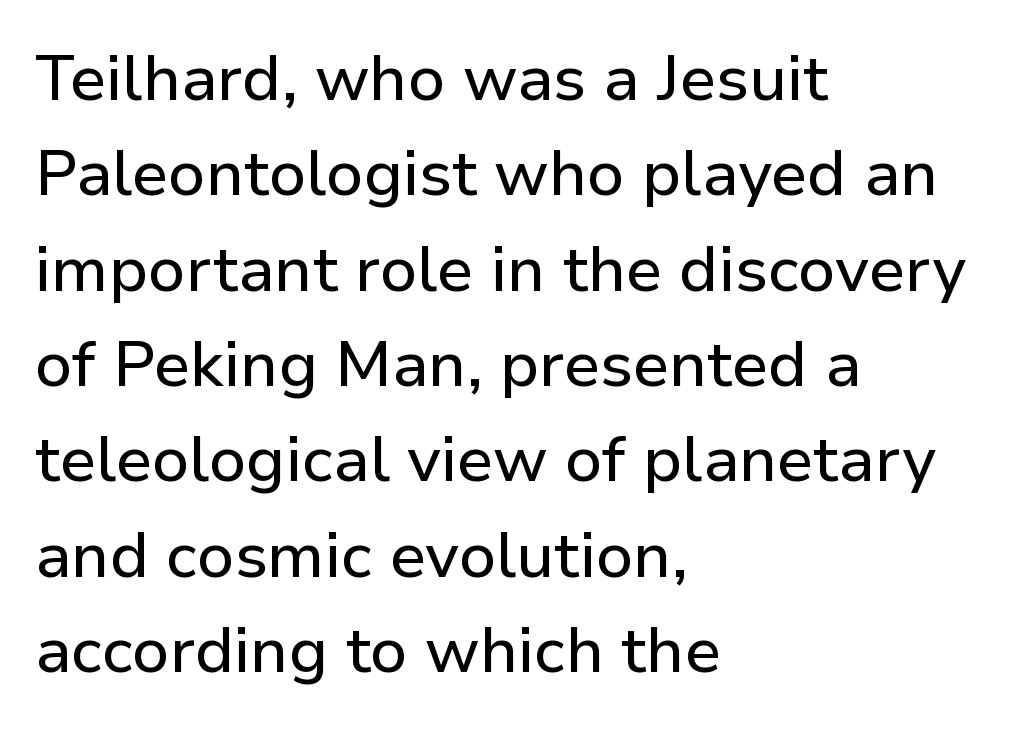
Q: Is the text italic (slanted)? A: No, it is upright.
Q: Is the typeface a serif or a sans-serif typeface? A: Sans-serif.
Q: Is the text underlined? A: No.
Q: How is the paragraph aligned? A: Left-aligned.
Q: Is the spacing between letters normal or unusually wide? A: Normal.
Q: Is the spacing between lines tight, normal or loose? A: Normal.
Q: Width (condensed, normal, or wide)? A: Normal.
Q: Stroke contrast? A: Low.
Q: x-height? A: Medium.
Q: Monospaced? A: No.
